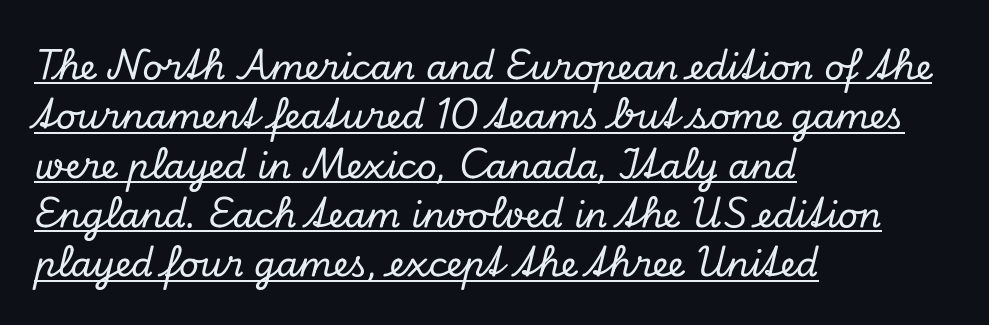
{"serif": "yes", "italic": "yes", "lean": "right", "slant_degrees": 13, "width": "normal", "stroke_contrast": "low", "x_height": "small", "monospaced": "no", "underline": "yes", "align": "left", "line_spacing": "normal", "line_spacing_ratio": 1.41, "letter_spacing": "normal", "letter_spacing_em": 0.0, "glyph_px": 35}
